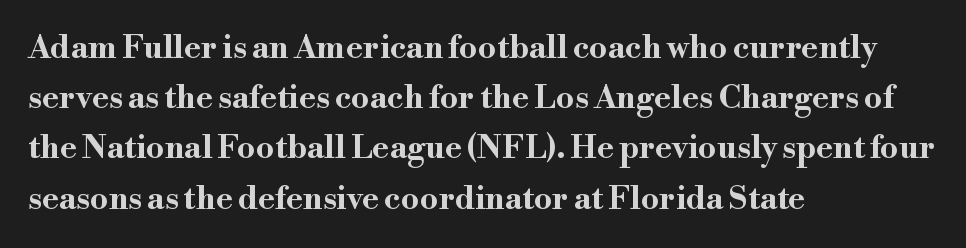
Spacing verdict: proportional, widths tailored to each character. Examine the stroke ends and you'll spot serifs. No italicization has been applied; the sample stays upright. Every row of glyphs begins at an identical x-position on the left. Each word holds together tightly as a unit, with standard inter-letter gaps.
